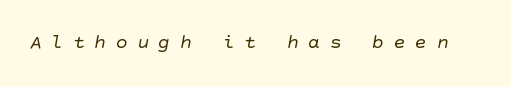
Stems and bowls with no extra thickness — not bold. Unmarked baselines from the first word to the last. The type is letterspaced generously, with wide tracking.
